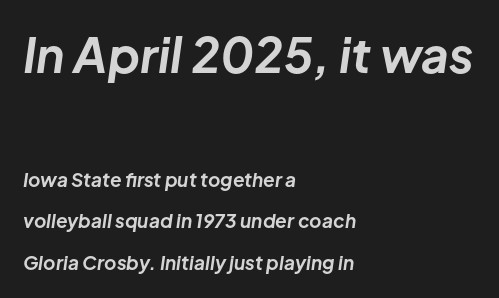
The image shows 48 px bold type, italic (leaning right); set left-aligned, loose line spacing (2.19x), normal letter spacing, not underlined; the first (top) block is 2.53x larger; low stroke contrast and a medium x-height.
